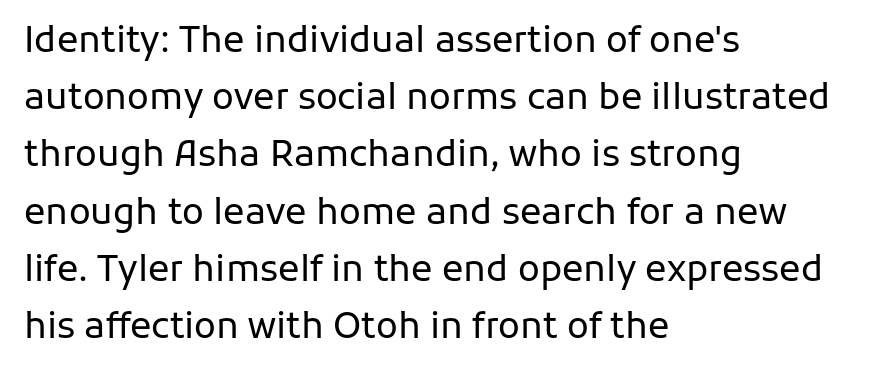
The image shows 36 px regular-weight sans-serif type, upright; set left-aligned, normal line spacing (1.59x), normal letter spacing, not underlined; low stroke contrast and a medium x-height.
